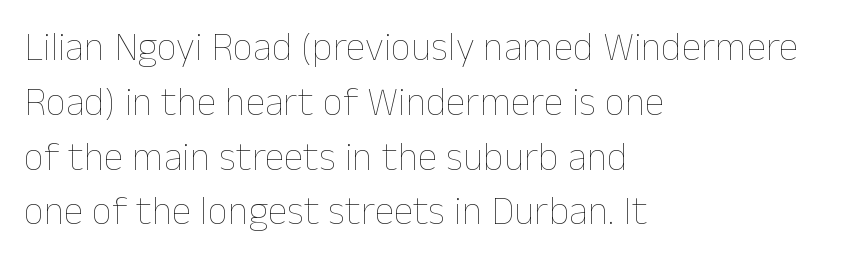
{"italic": "no", "bold": "no", "weight": "thin", "width": "normal", "stroke_contrast": "low", "x_height": "medium", "monospaced": "no", "underline": "no", "align": "left", "line_spacing": "normal", "line_spacing_ratio": 1.37, "letter_spacing": "normal", "letter_spacing_em": 0.0, "glyph_px": 40}
